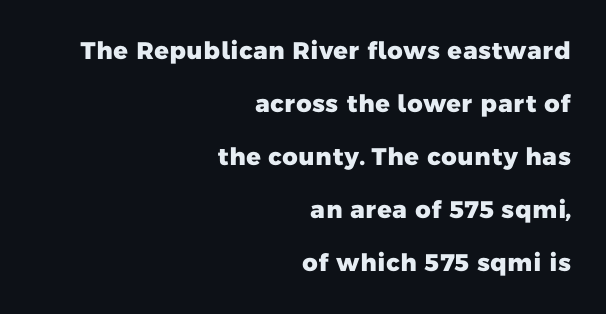
The image shows 24 px bold type; set right-aligned, loose line spacing (2.21x), normal letter spacing, not underlined.
